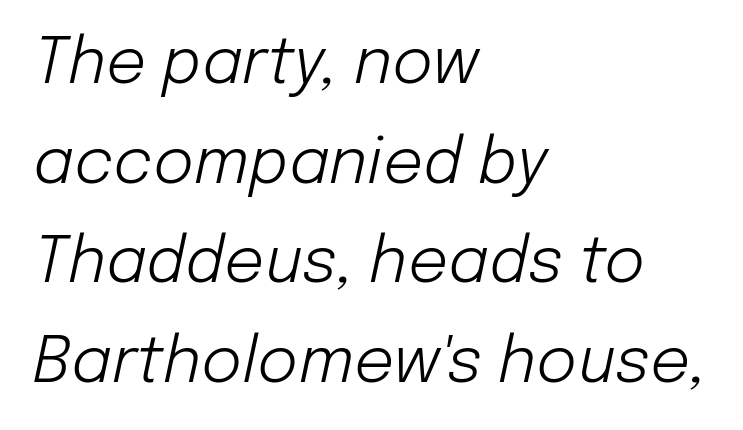
{"italic": "yes", "lean": "right", "slant_degrees": 12, "bold": "no", "weight": "light", "width": "normal", "stroke_contrast": "low", "x_height": "medium", "monospaced": "no", "underline": "no", "align": "left", "line_spacing": "normal", "line_spacing_ratio": 1.58, "letter_spacing": "normal", "letter_spacing_em": 0.0, "glyph_px": 63}
